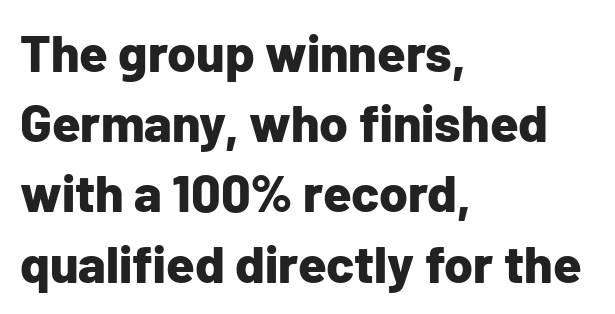
Check the space under the baseline: it is left empty. One-word summary of the alignment: left. A dark, heavy texture on the line: the type is bold. Observe the ordinary spacing: letters are neighbours, not strangers. These lines are rendered in a variable-pitch font.
